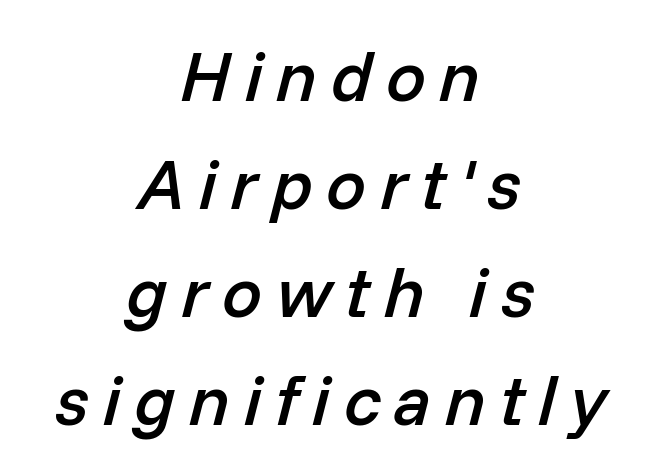
{"italic": "yes", "lean": "right", "slant_degrees": 14, "bold": "semi", "weight": "semibold", "width": "normal", "stroke_contrast": "low", "x_height": "medium", "monospaced": "no", "underline": "no", "align": "center", "line_spacing": "normal", "line_spacing_ratio": 1.52, "glyph_px": 71}
